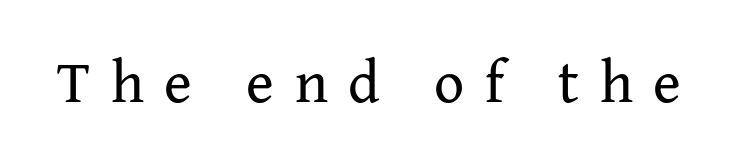
The image shows 59 px regular-weight serif type, upright; set unusually wide letter spacing (+0.35 em), not underlined; medium stroke contrast and a medium x-height.
